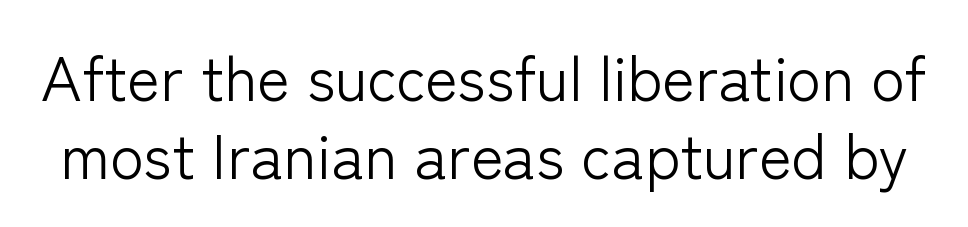
Observe the absence of serifs on each vertical stroke in this sample. Has an underline been added? It has not. This is not heavy type; no bold has been used. A typesetter would call this leading conventional body-copy spacing. A typesetter would call this proportional, since set widths differ per character. Between one letter and the next there's only the usual sliver of space.
